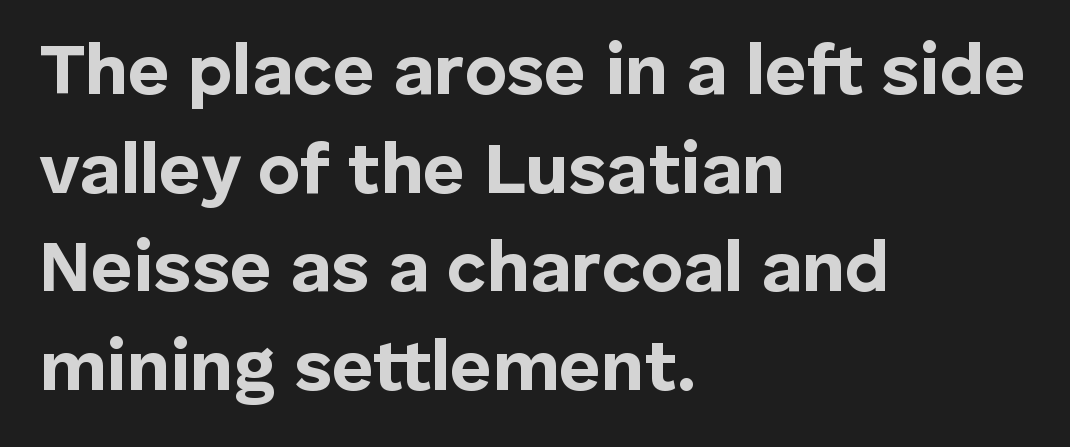
{"serif": "no", "italic": "no", "bold": "yes", "weight": "bold", "width": "normal", "stroke_contrast": "low", "x_height": "medium", "monospaced": "no", "underline": "no", "align": "left", "line_spacing": "normal", "line_spacing_ratio": 1.37, "letter_spacing": "normal", "letter_spacing_em": 0.0, "glyph_px": 72}
